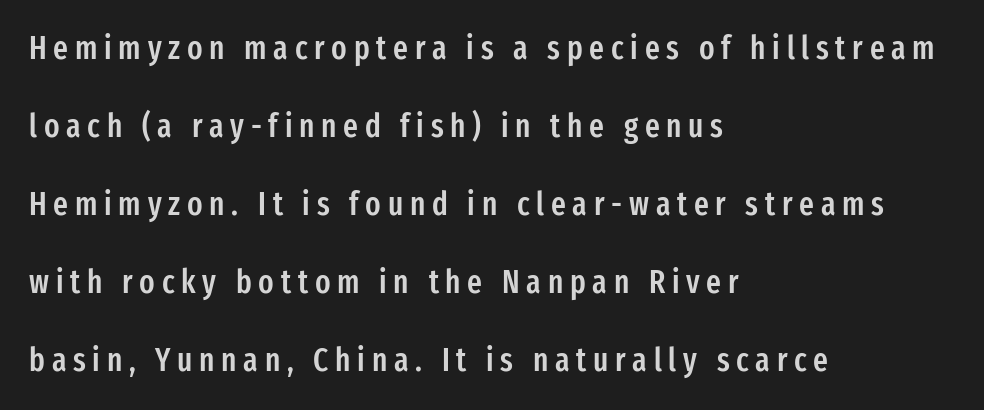
Q: Is the text bold? A: Semi-bold.
Q: Is the text italic (slanted)? A: No, it is upright.
Q: Is the typeface a serif or a sans-serif typeface? A: Sans-serif.
Q: Is the text underlined? A: No.
Q: How is the paragraph aligned? A: Left-aligned.
Q: Is the spacing between letters normal or unusually wide? A: Unusually wide.
Q: Is the spacing between lines tight, normal or loose? A: Loose.
Q: Width (condensed, normal, or wide)? A: Condensed.
Q: Stroke contrast? A: Low.
Q: x-height? A: Medium.
Q: Monospaced? A: No.
